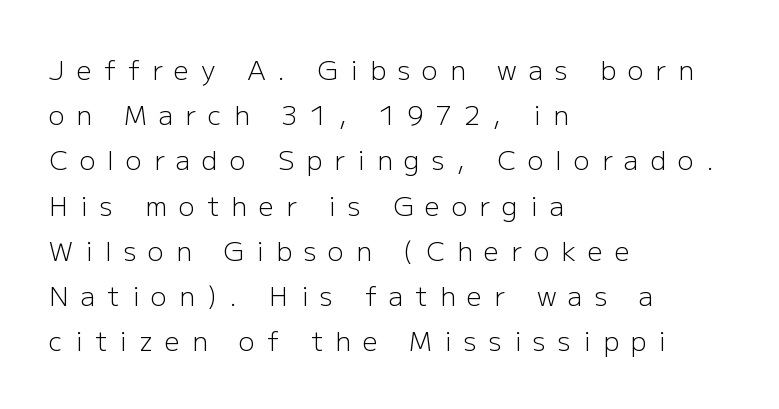
Q: Is the text bold? A: No.
Q: Is the text italic (slanted)? A: No, it is upright.
Q: Is the text underlined? A: No.
Q: How is the paragraph aligned? A: Left-aligned.
Q: Is the spacing between letters normal or unusually wide? A: Unusually wide.
